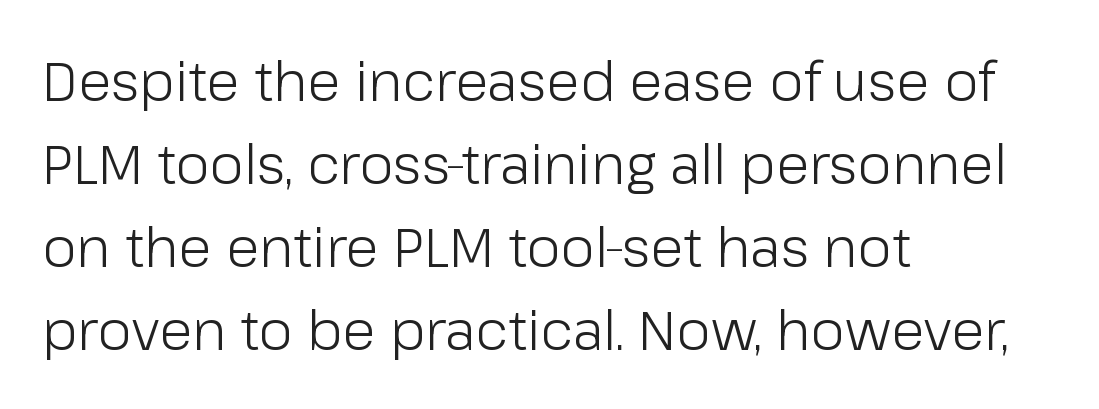
{"serif": "no", "italic": "no", "bold": "no", "weight": "light", "width": "normal", "stroke_contrast": "low", "x_height": "medium", "monospaced": "no", "underline": "no", "align": "left", "line_spacing": "normal", "line_spacing_ratio": 1.51, "letter_spacing": "normal", "letter_spacing_em": 0.0, "glyph_px": 55}
